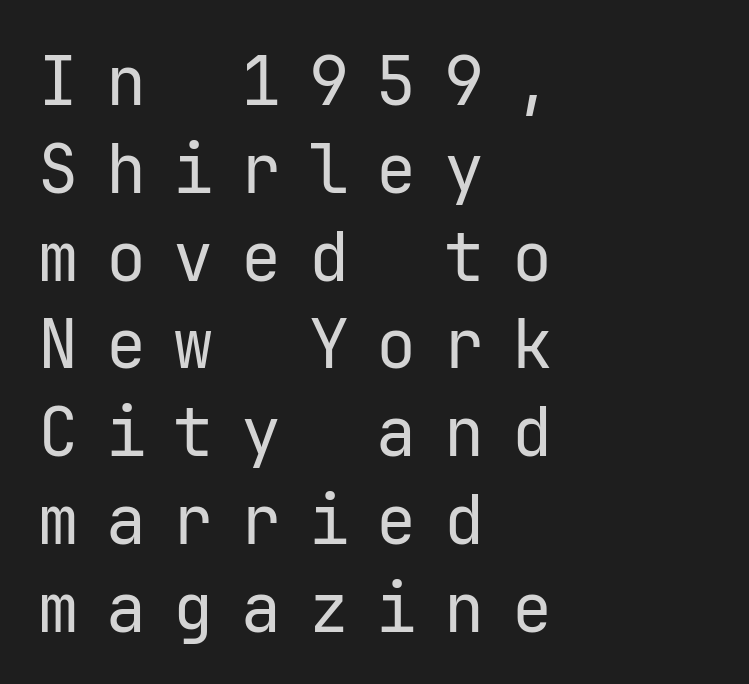
{"serif": "no", "italic": "no", "bold": "no", "weight": "regular", "width": "normal", "stroke_contrast": "low", "x_height": "medium", "monospaced": "yes", "underline": "no", "align": "left", "line_spacing": "normal", "line_spacing_ratio": 1.31, "letter_spacing": "wide", "letter_spacing_em": 0.41, "glyph_px": 67}
